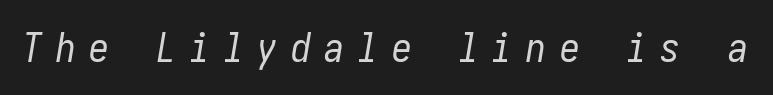
{"italic": "yes", "lean": "right", "slant_degrees": 10, "bold": "no", "weight": "regular", "width": "condensed", "stroke_contrast": "low", "x_height": "medium", "underline": "no", "letter_spacing": "wide", "letter_spacing_em": 0.34, "glyph_px": 40}
